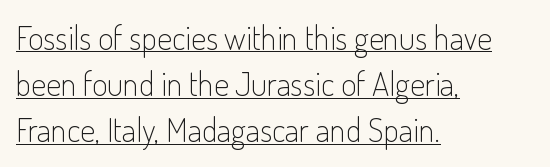
{"serif": "no", "italic": "no", "bold": "no", "weight": "light", "width": "condensed", "stroke_contrast": "low", "x_height": "small", "monospaced": "no", "underline": "yes", "align": "left", "line_spacing": "normal", "line_spacing_ratio": 1.4, "letter_spacing": "normal", "letter_spacing_em": 0.0, "glyph_px": 33}
